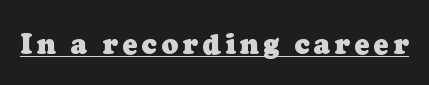
A rule runs beneath these lines of type. The passage shown is typed in a proportional face where columns would drift. I'd call this a serif setting — the letters wear small feet. Emphasis by weight is at full strength: bold.
